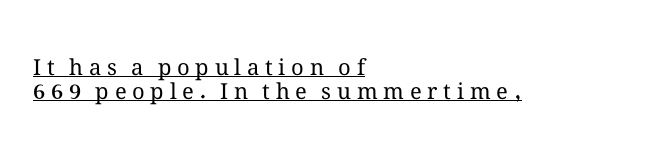
Q: Is the text bold? A: No.
Q: Is the text italic (slanted)? A: No, it is upright.
Q: Is the text underlined? A: Yes.
Q: How is the paragraph aligned? A: Left-aligned.
Q: Is the spacing between letters normal or unusually wide? A: Unusually wide.
Q: Is the spacing between lines tight, normal or loose? A: Tight.
